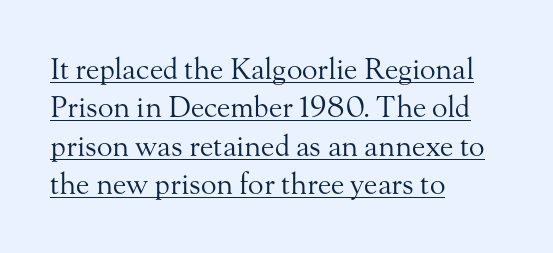
{"serif": "yes", "italic": "no", "bold": "no", "weight": "regular", "width": "normal", "stroke_contrast": "medium", "x_height": "small", "monospaced": "no", "underline": "yes", "align": "left", "line_spacing": "normal", "line_spacing_ratio": 1.32, "letter_spacing": "normal", "letter_spacing_em": 0.0, "glyph_px": 29}
